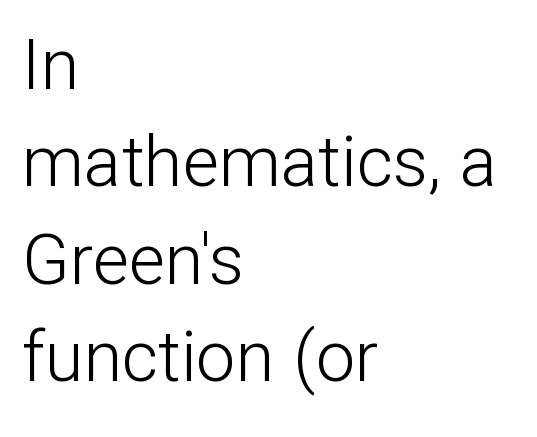
The tracking reads as untouched default to a designer's eye. Letters rest on an invisible, unmarked baseline. A typesetter would call this proportional, since set widths differ per character. The passage shown is typeset with a sans-serif family.
